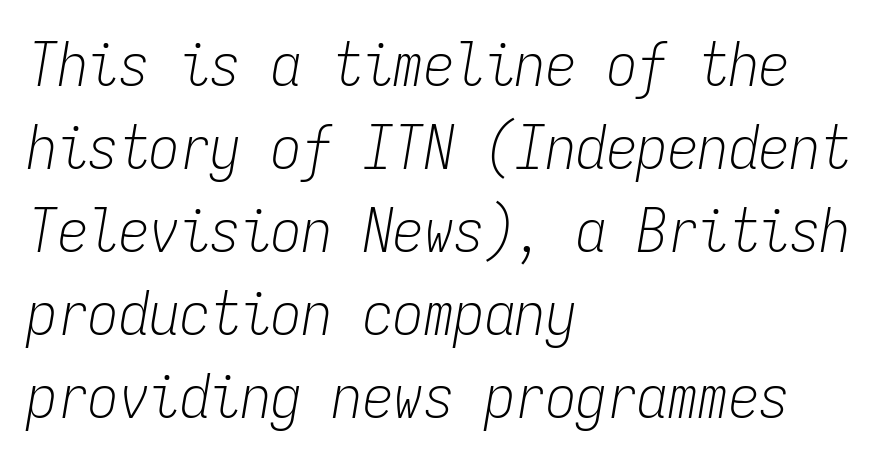
The image shows 61 px light, condensed type, italic (leaning right), monospaced; set left-aligned, normal line spacing (1.36x), normal letter spacing, not underlined; low stroke contrast and a medium x-height.
